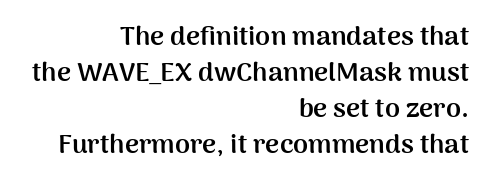
Has an underline been added? It has not. The tracking reads as untouched default to a designer's eye. This block has exactly the height ordinary leading produces. Caption: multi-line text, flush right, ragged left.
